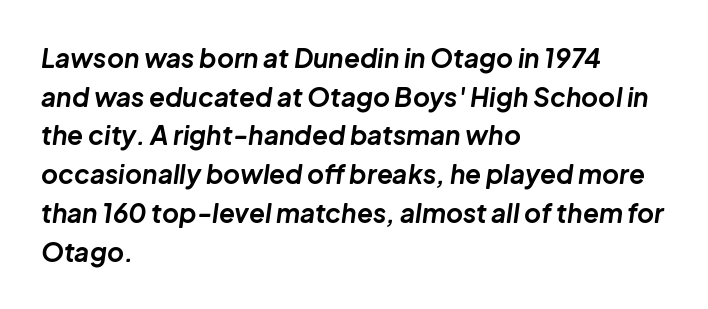
{"italic": "yes", "lean": "right", "slant_degrees": 8, "bold": "yes", "underline": "no", "align": "left", "line_spacing": "normal", "line_spacing_ratio": 1.49, "letter_spacing": "normal", "letter_spacing_em": 0.0, "glyph_px": 26}
